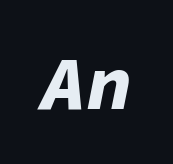
{"italic": "yes", "lean": "right", "slant_degrees": 11, "bold": "yes", "weight": "bold", "width": "normal", "stroke_contrast": "low", "x_height": "medium", "monospaced": "yes", "underline": "no", "letter_spacing": "normal", "letter_spacing_em": 0.0, "glyph_px": 76}
